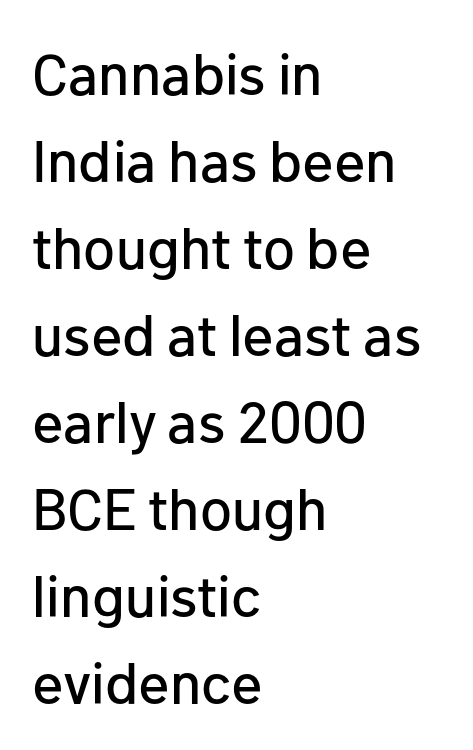
Q: Is the text italic (slanted)? A: No, it is upright.
Q: Is the typeface a serif or a sans-serif typeface? A: Sans-serif.
Q: Is the text underlined? A: No.
Q: How is the paragraph aligned? A: Left-aligned.
Q: Is the spacing between letters normal or unusually wide? A: Normal.
Q: Is the spacing between lines tight, normal or loose? A: Normal.
Q: Width (condensed, normal, or wide)? A: Normal.
Q: Stroke contrast? A: Low.
Q: x-height? A: Medium.
Q: Monospaced? A: No.
